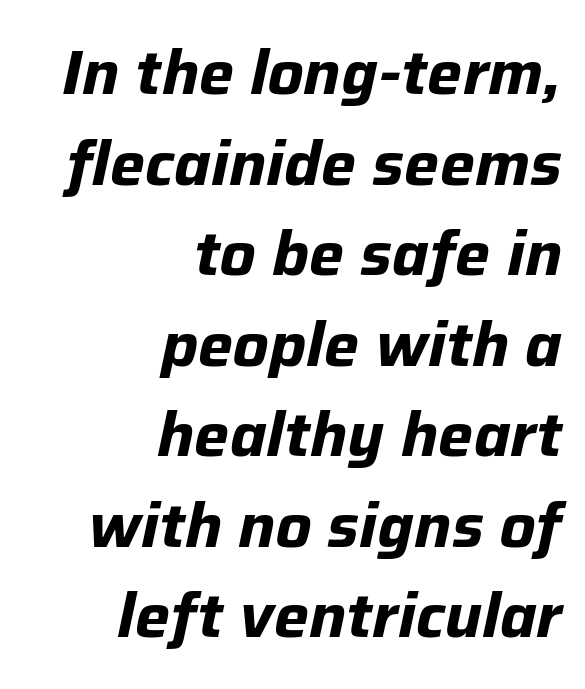
Q: Is the text bold? A: Yes.
Q: Is the text italic (slanted)? A: Yes, it leans right by about 12 degrees.
Q: Is the text underlined? A: No.
Q: How is the paragraph aligned? A: Right-aligned.
Q: Is the spacing between letters normal or unusually wide? A: Normal.
Q: Is the spacing between lines tight, normal or loose? A: Normal.
Q: Width (condensed, normal, or wide)? A: Normal.
Q: Stroke contrast? A: Low.
Q: x-height? A: Medium.
Q: Monospaced? A: No.
